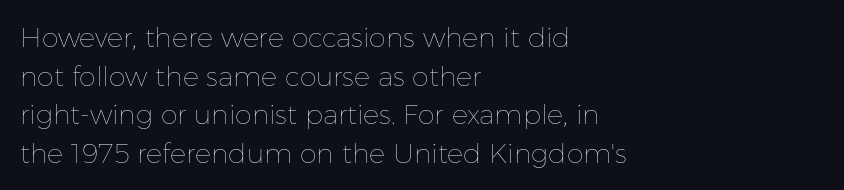
Q: Is the text bold? A: No.
Q: Is the text italic (slanted)? A: No, it is upright.
Q: Is the text underlined? A: No.
Q: How is the paragraph aligned? A: Left-aligned.
Q: Is the spacing between letters normal or unusually wide? A: Normal.
Q: Is the spacing between lines tight, normal or loose? A: Normal.
